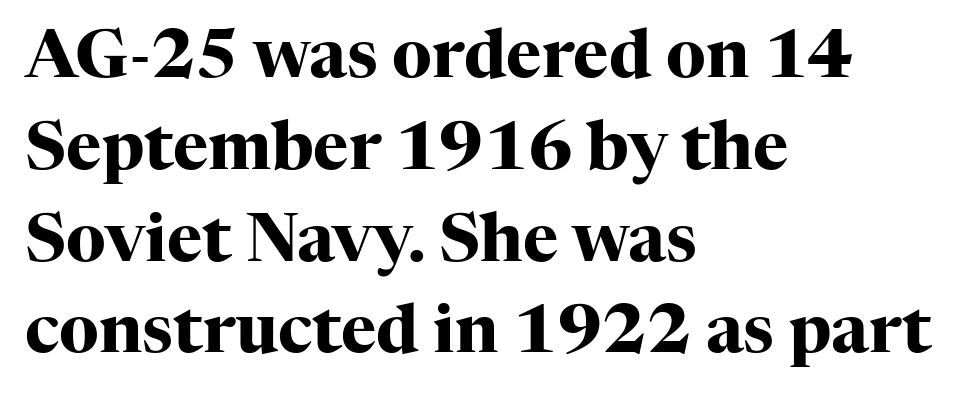
Stroke thickness is high; the sample reads as a true bold. Does the copy run flush right? No — it runs flush left. This rendering leaves character spacing at its baseline value. These lines are composed in type with serifs.
